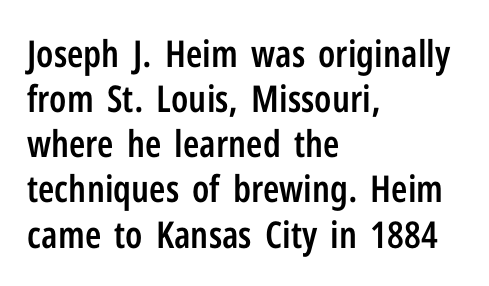
Q: Is the text bold? A: Semi-bold.
Q: Is the text italic (slanted)? A: No, it is upright.
Q: Is the typeface a serif or a sans-serif typeface? A: Sans-serif.
Q: Is the text underlined? A: No.
Q: How is the paragraph aligned? A: Left-aligned.
Q: Is the spacing between letters normal or unusually wide? A: Normal.
Q: Width (condensed, normal, or wide)? A: Condensed.
Q: Stroke contrast? A: Low.
Q: x-height? A: Medium.
Q: Monospaced? A: No.
